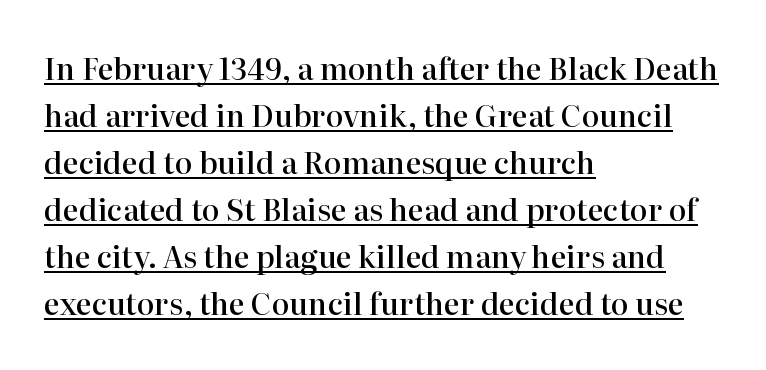
If you measured baseline to baseline, you'd find a middling distance. Visually the block forms a straight wall on the left and a jagged coastline on the right. The letters sit at their default tracking, neither squeezed nor spread. Examine the stroke ends and you'll spot serifs. Notice how a bar underscores the lettering throughout. No italicization has been applied; the sample stays upright.
